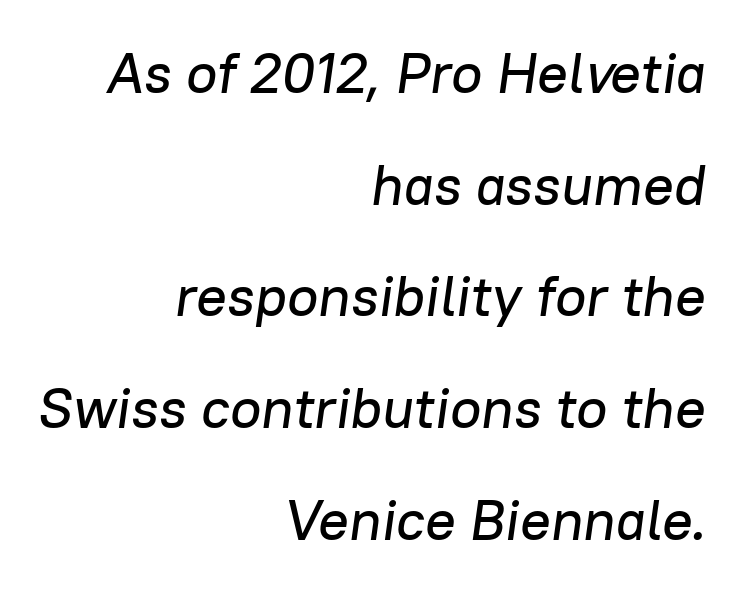
{"italic": "yes", "lean": "right", "slant_degrees": 8, "width": "normal", "stroke_contrast": "low", "x_height": "medium", "monospaced": "no", "underline": "no", "align": "right", "line_spacing": "loose", "line_spacing_ratio": 1.96, "letter_spacing": "normal", "letter_spacing_em": 0.0, "glyph_px": 57}
